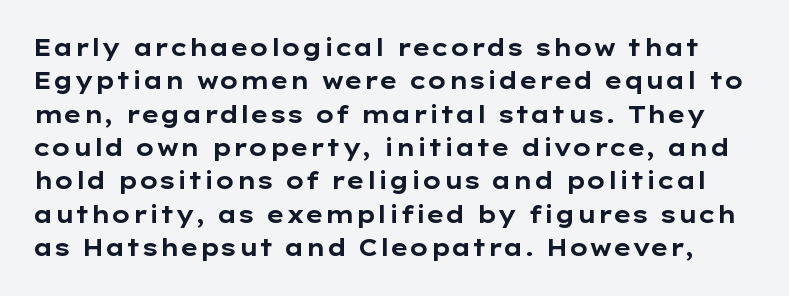
The image shows 23 px bold type, upright; set normal line spacing (1.45x), normal letter spacing, not underlined.
